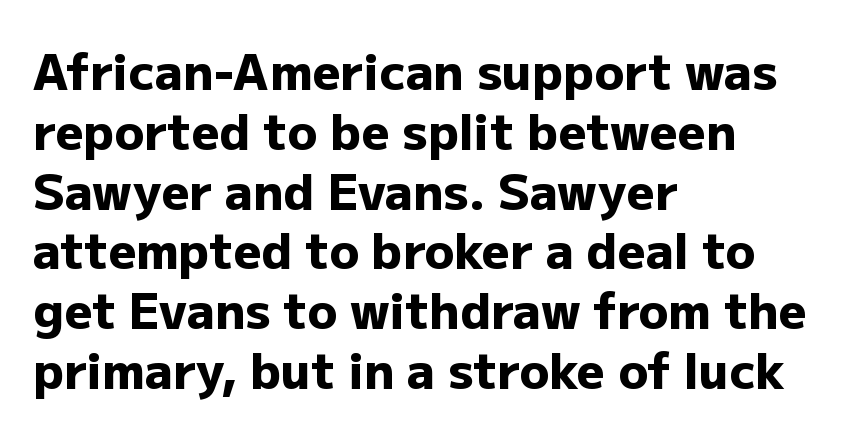
Q: Is the text bold? A: Yes.
Q: Is the text italic (slanted)? A: No, it is upright.
Q: Is the typeface a serif or a sans-serif typeface? A: Sans-serif.
Q: Is the text underlined? A: No.
Q: How is the paragraph aligned? A: Left-aligned.
Q: Is the spacing between letters normal or unusually wide? A: Normal.
Q: Width (condensed, normal, or wide)? A: Normal.
Q: Stroke contrast? A: Low.
Q: x-height? A: Medium.
Q: Monospaced? A: No.
